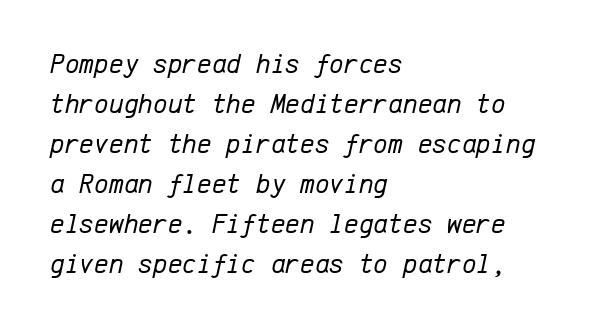
The weight tops out at a normal text grade. Caption: standard tracking, unaltered. You could count columns in this text — the font is strictly monospaced. Type without underlining.
